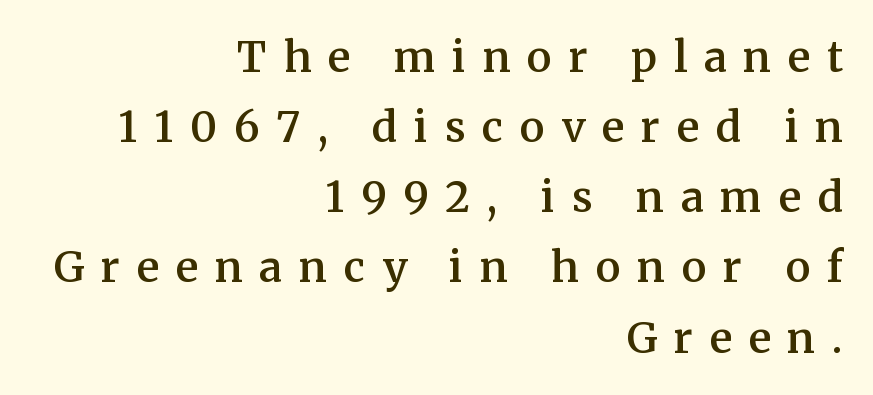
The image shows 42 px semibold serif type, upright; set right-aligned, normal line spacing (1.67x), unusually wide letter spacing (+0.4 em), not underlined; medium stroke contrast and a medium x-height.
